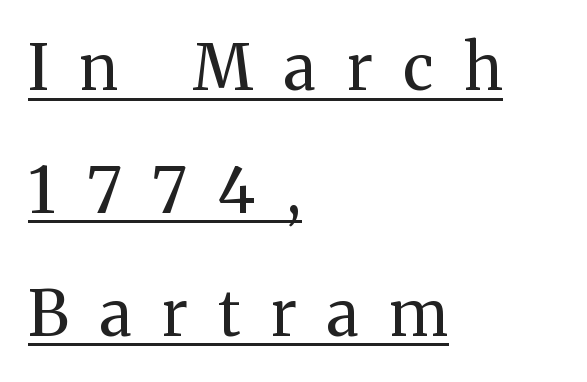
Varying glyph widths throughout — classic text-font behaviour. A baseline rule has been typeset under these characters. Horizontally, the lines are justified to the leading edge only. Each letter's strokes conclude with small projecting serifs.
